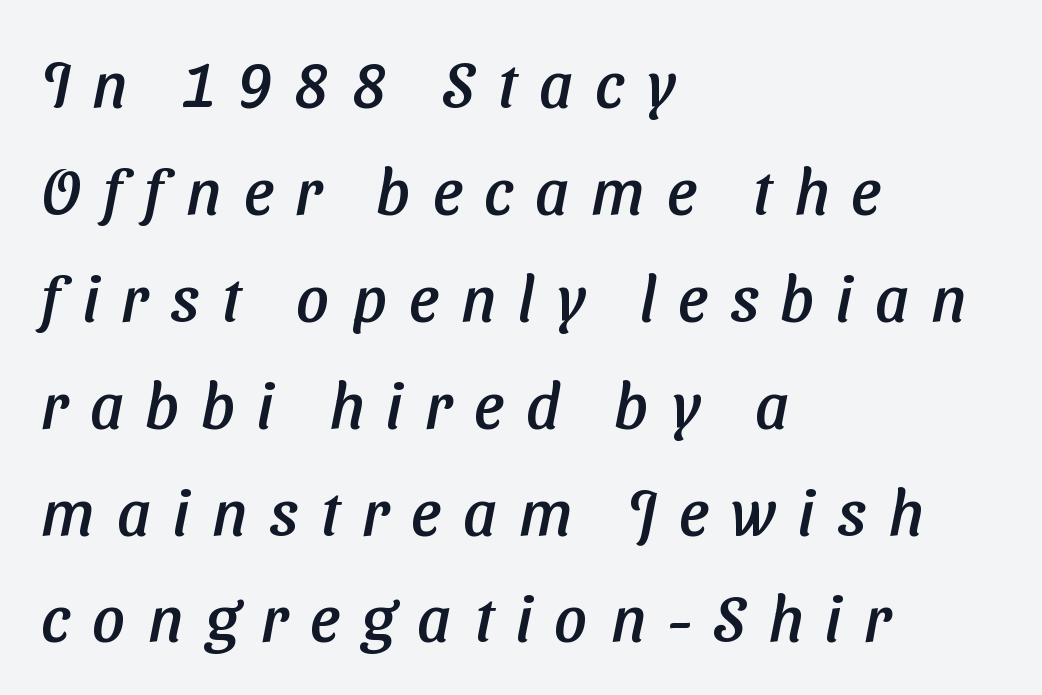
{"serif": "no", "width": "normal", "stroke_contrast": "low", "x_height": "medium", "monospaced": "no", "underline": "no", "align": "left", "line_spacing": "normal", "line_spacing_ratio": 1.67, "letter_spacing": "wide", "letter_spacing_em": 0.35, "glyph_px": 64}
